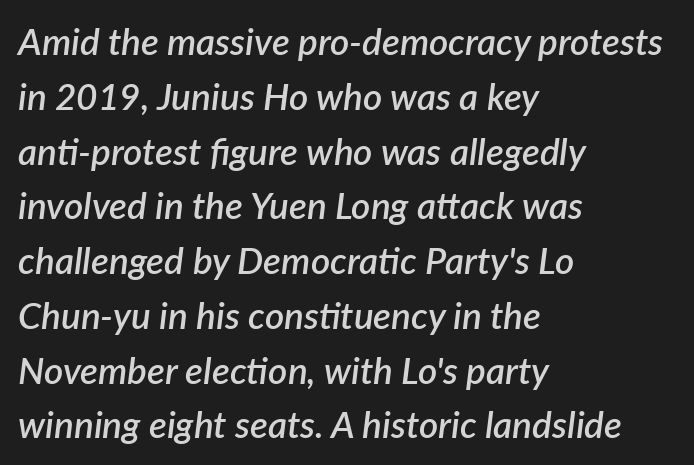
{"italic": "yes", "lean": "right", "slant_degrees": 7, "bold": "semi", "weight": "semibold", "width": "normal", "stroke_contrast": "low", "x_height": "medium", "monospaced": "no", "underline": "no", "align": "left", "line_spacing": "normal", "line_spacing_ratio": 1.48, "letter_spacing": "normal", "letter_spacing_em": 0.0, "glyph_px": 37}
